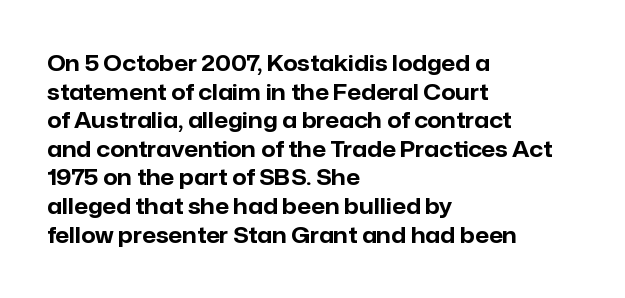
Teacher's note: observe the even left margin — that is flush-left alignment. You can tell it's not italic because the verticals are truly vertical. Words float on clear page, feet unadorned. The letterforms sit shoulder to shoulder at normal distance.
